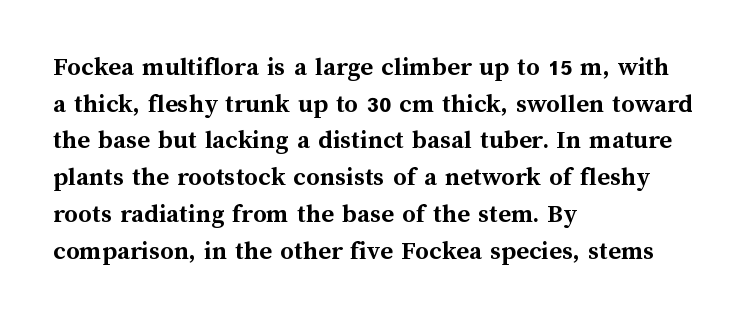
{"italic": "no", "bold": "yes", "underline": "no", "align": "left", "line_spacing": "normal", "line_spacing_ratio": 1.36, "letter_spacing": "normal", "letter_spacing_em": 0.0, "glyph_px": 27}
